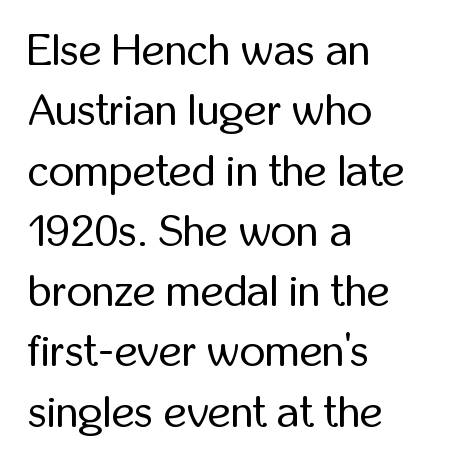
Q: Is the text bold? A: No.
Q: Is the text italic (slanted)? A: No, it is upright.
Q: Is the typeface a serif or a sans-serif typeface? A: Sans-serif.
Q: Is the text underlined? A: No.
Q: How is the paragraph aligned? A: Left-aligned.
Q: Is the spacing between letters normal or unusually wide? A: Normal.
Q: Is the spacing between lines tight, normal or loose? A: Normal.
Q: Width (condensed, normal, or wide)? A: Condensed.
Q: Stroke contrast? A: Low.
Q: x-height? A: Medium.
Q: Monospaced? A: No.
